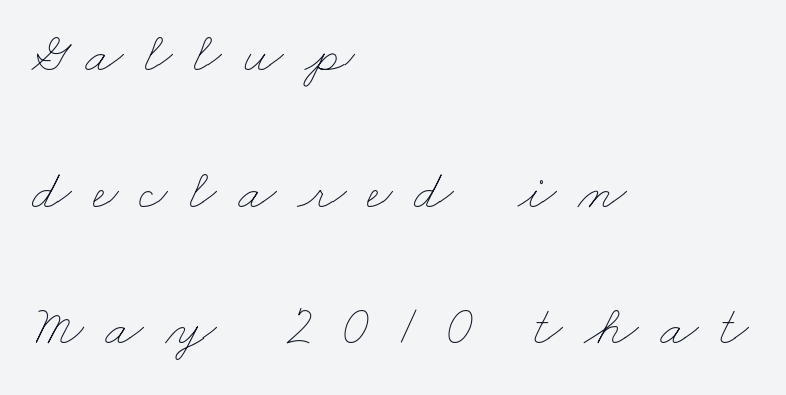
{"bold": "no", "weight": "thin", "width": "wide", "stroke_contrast": "low", "x_height": "small", "monospaced": "no", "underline": "no", "align": "left", "line_spacing": "loose", "line_spacing_ratio": 2.44, "letter_spacing": "wide", "letter_spacing_em": 0.38, "glyph_px": 56}
